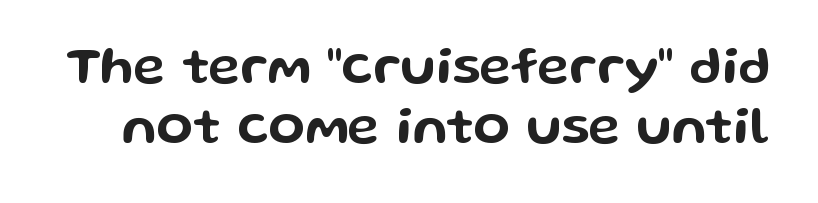
{"serif": "no", "italic": "no", "width": "wide", "stroke_contrast": "low", "x_height": "medium", "monospaced": "no", "underline": "no", "line_spacing": "tight", "line_spacing_ratio": 1.14, "letter_spacing": "normal", "letter_spacing_em": 0.0, "glyph_px": 53}
